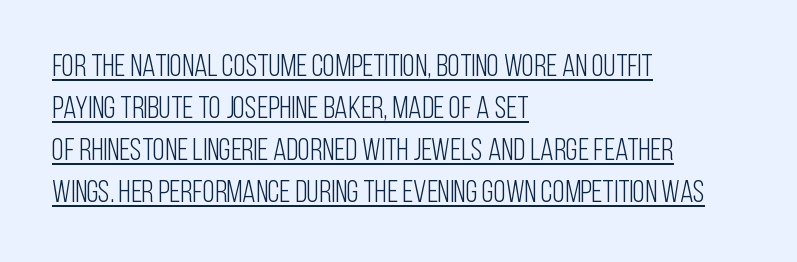
{"serif": "no", "italic": "no", "bold": "no", "weight": "light", "width": "condensed", "stroke_contrast": "low", "x_height": "large", "monospaced": "no", "underline": "yes", "align": "left", "line_spacing": "normal", "line_spacing_ratio": 1.35, "letter_spacing": "normal", "letter_spacing_em": 0.0, "glyph_px": 31}
